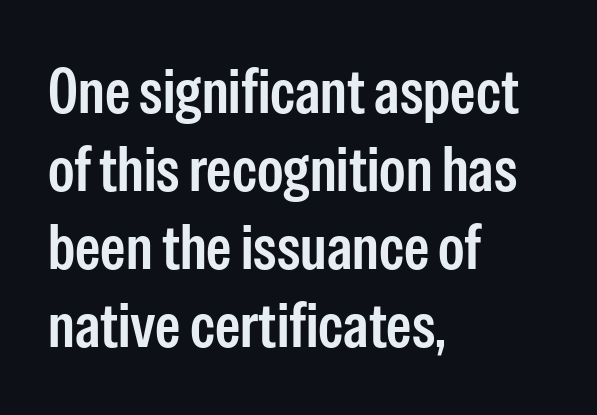
The passage shown is typed in a proportional face where columns would drift. Glance below the letters and you will spot only blank space. The setting favours the left margin, as ordinary paragraphs usually do. Letterform terminals end flat and unadorned throughout the passage. A bit beefed up — I'd call it semibold rather than bold. The specimen reads as upright at a glance.
